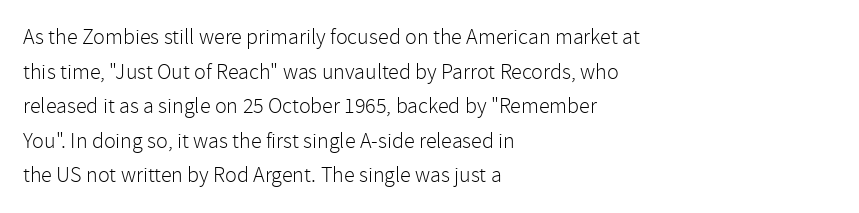
Q: Is the text bold? A: No.
Q: Is the text italic (slanted)? A: No, it is upright.
Q: Is the text underlined? A: No.
Q: How is the paragraph aligned? A: Left-aligned.
Q: Is the spacing between letters normal or unusually wide? A: Normal.
Q: Is the spacing between lines tight, normal or loose? A: Normal.
